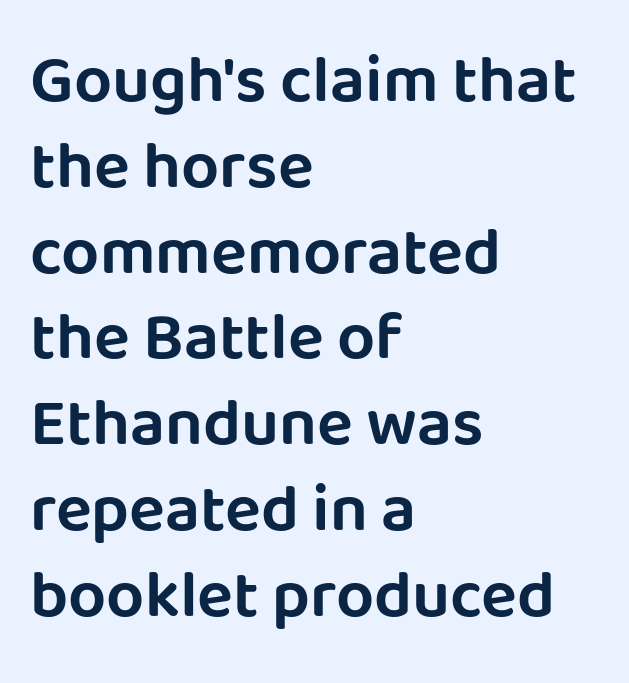
Q: Is the text italic (slanted)? A: No, it is upright.
Q: Is the typeface a serif or a sans-serif typeface? A: Sans-serif.
Q: Is the text underlined? A: No.
Q: How is the paragraph aligned? A: Left-aligned.
Q: Is the spacing between letters normal or unusually wide? A: Normal.
Q: Is the spacing between lines tight, normal or loose? A: Normal.
Q: Width (condensed, normal, or wide)? A: Normal.
Q: Stroke contrast? A: Low.
Q: x-height? A: Large.
Q: Monospaced? A: No.
